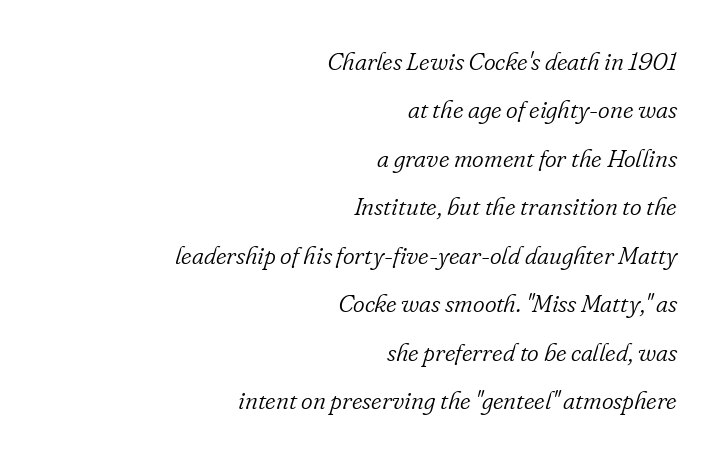
The image shows 25 px text type, italic (leaning right); set right-aligned, loose line spacing (1.94x), normal letter spacing, not underlined.
